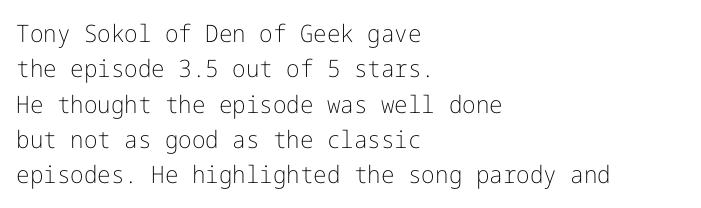
The image shows 24 px text type, upright; set left-aligned, normal line spacing (1.47x), normal letter spacing, not underlined.
